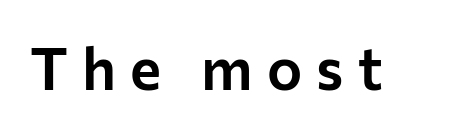
Q: Is the text italic (slanted)? A: No, it is upright.
Q: Is the typeface a serif or a sans-serif typeface? A: Sans-serif.
Q: Is the text underlined? A: No.
Q: Is the spacing between letters normal or unusually wide? A: Unusually wide.
Q: Width (condensed, normal, or wide)? A: Normal.
Q: Stroke contrast? A: Low.
Q: x-height? A: Medium.
Q: Monospaced? A: No.
